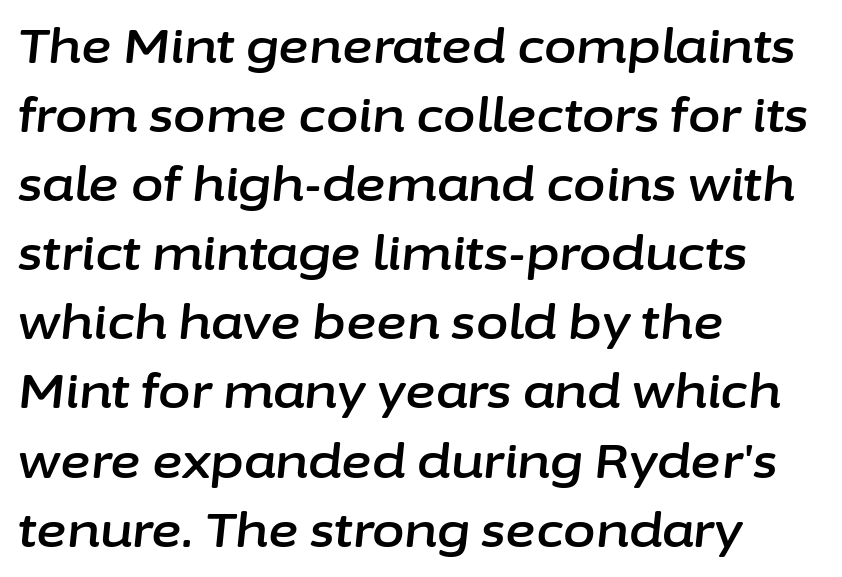
Q: Is the text italic (slanted)? A: Yes, it leans right by about 6 degrees.
Q: Is the text underlined? A: No.
Q: How is the paragraph aligned? A: Left-aligned.
Q: Is the spacing between letters normal or unusually wide? A: Normal.
Q: Is the spacing between lines tight, normal or loose? A: Normal.
Q: Width (condensed, normal, or wide)? A: Normal.
Q: Stroke contrast? A: Low.
Q: x-height? A: Medium.
Q: Monospaced? A: No.
